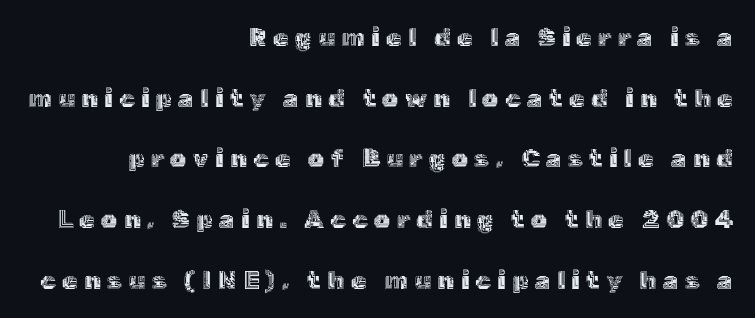
The letterforms stand isolated, each surrounded by extra space. The lines are spread far apart with generous leading. This is the regular roman posture of the typeface. The compositor pushed each line to the right boundary. Letters rest on an invisible, unmarked baseline.
